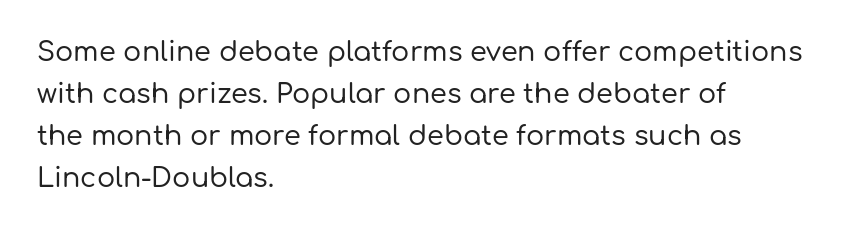
{"italic": "no", "underline": "no", "align": "left", "line_spacing": "normal", "line_spacing_ratio": 1.55, "letter_spacing": "normal", "letter_spacing_em": 0.0, "glyph_px": 27}
